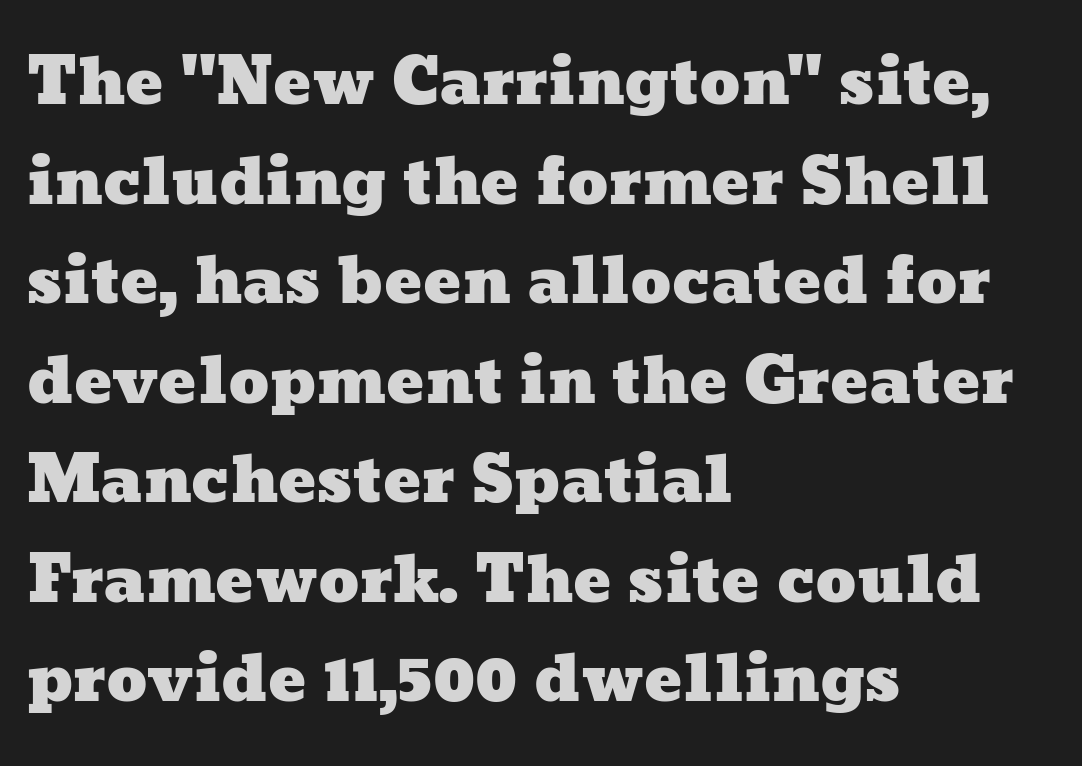
Q: Is the text underlined? A: No.
Q: How is the paragraph aligned? A: Left-aligned.
Q: Is the spacing between letters normal or unusually wide? A: Normal.
Q: Is the spacing between lines tight, normal or loose? A: Normal.
Q: Width (condensed, normal, or wide)? A: Wide.
Q: Stroke contrast? A: Low.
Q: x-height? A: Medium.
Q: Monospaced? A: No.
